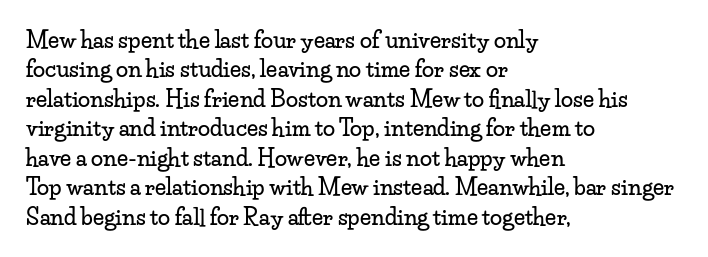
The image shows 22 px text type, upright; set left-aligned, normal line spacing (1.34x), normal letter spacing, not underlined.
